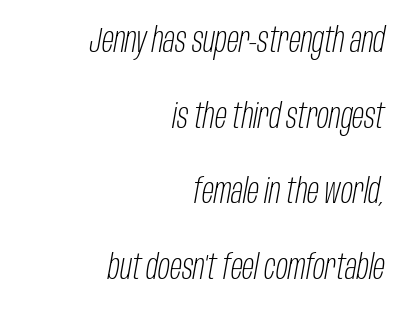
The paragraph shown leans on its right margin. A typesetter would call this leading open, well beyond the default. These lines are rendered in a variable-pitch font. No extra tracking has been applied to these lines.
